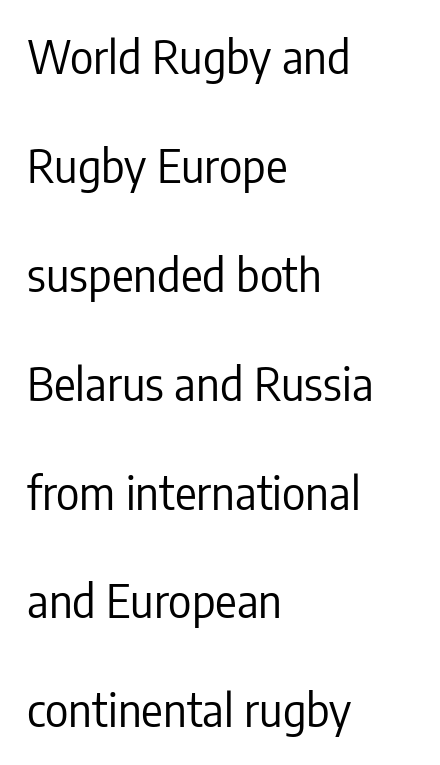
{"serif": "no", "italic": "no", "bold": "no", "weight": "regular", "width": "condensed", "stroke_contrast": "low", "x_height": "medium", "monospaced": "no", "underline": "no", "align": "left", "line_spacing": "loose", "line_spacing_ratio": 2.42, "letter_spacing": "normal", "letter_spacing_em": 0.0, "glyph_px": 45}
